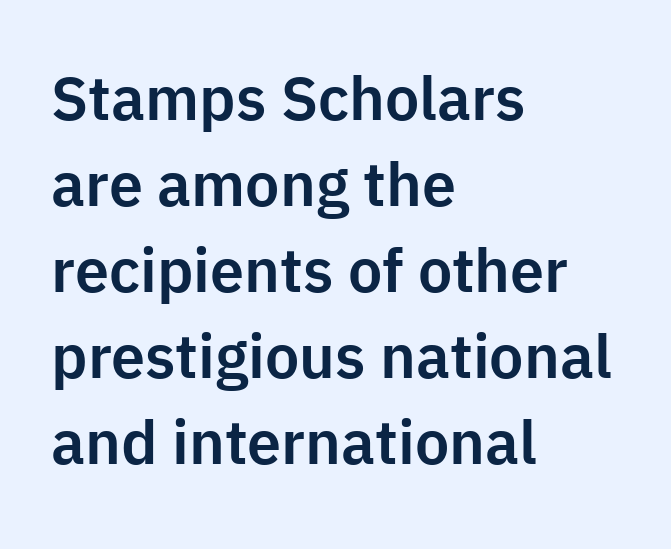
{"serif": "no", "italic": "no", "width": "normal", "stroke_contrast": "low", "x_height": "medium", "monospaced": "no", "underline": "no", "align": "left", "line_spacing": "normal", "line_spacing_ratio": 1.41, "letter_spacing": "normal", "letter_spacing_em": 0.0, "glyph_px": 61}
